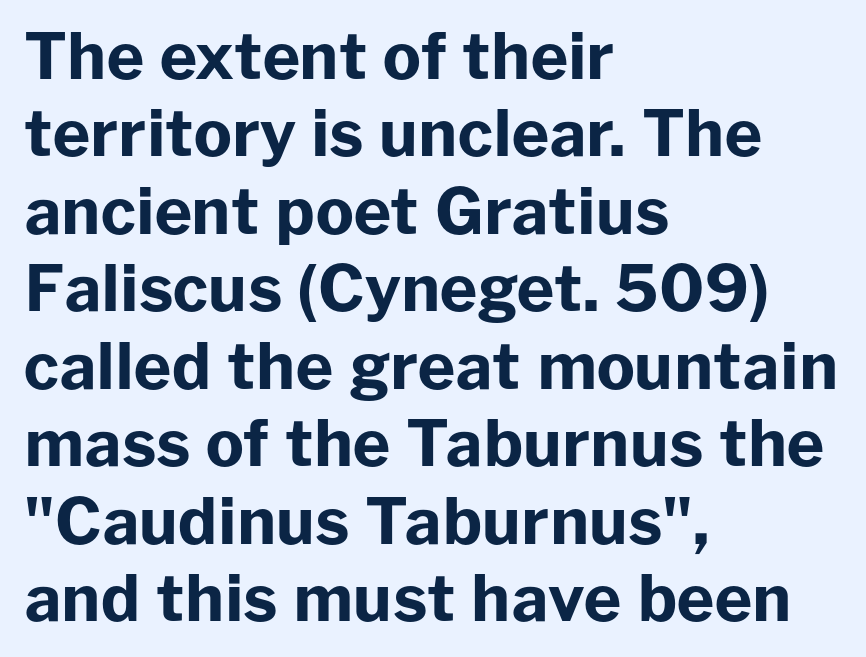
The image shows 64 px bold sans-serif type, upright; set left-aligned, line spacing 1.21x, normal letter spacing, not underlined; low stroke contrast and a medium x-height.
